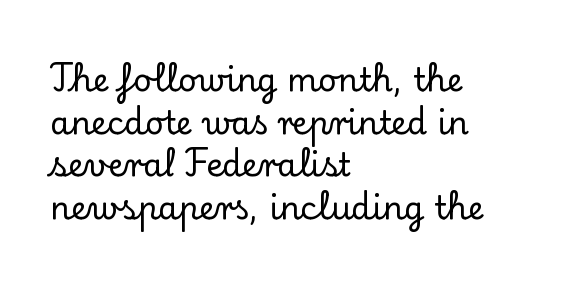
Reading down the column, the eye jumps a familiar distance to each next line. Upright lettering throughout. This sample has the flowing, uneven cadence of proportional lettering. The zone under the glyphs is completely vacant. The type family on display is of the serif kind. This sample is left-justified, so line endings fall wherever the words run out.
